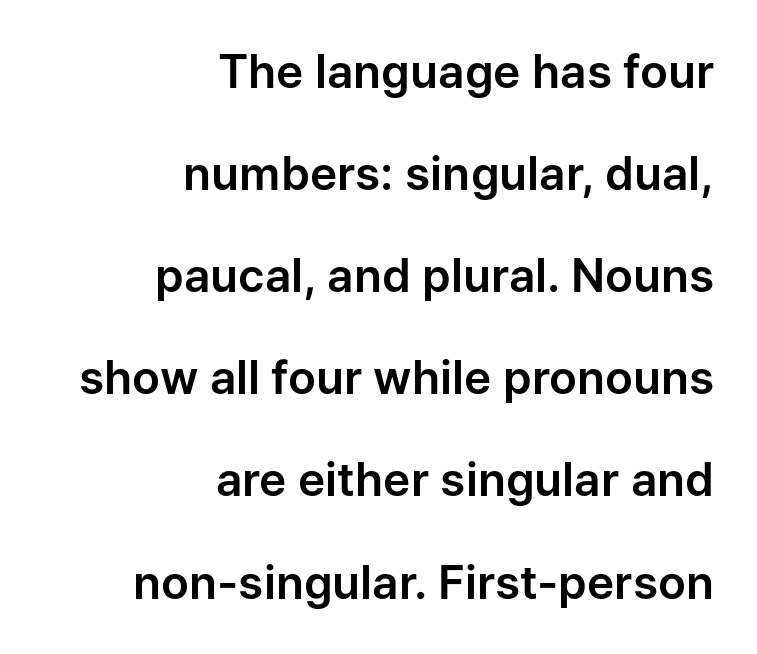
Q: Is the text italic (slanted)? A: No, it is upright.
Q: Is the typeface a serif or a sans-serif typeface? A: Sans-serif.
Q: Is the text underlined? A: No.
Q: How is the paragraph aligned? A: Right-aligned.
Q: Is the spacing between letters normal or unusually wide? A: Normal.
Q: Is the spacing between lines tight, normal or loose? A: Loose.
Q: Width (condensed, normal, or wide)? A: Normal.
Q: Stroke contrast? A: Low.
Q: x-height? A: Medium.
Q: Monospaced? A: No.
